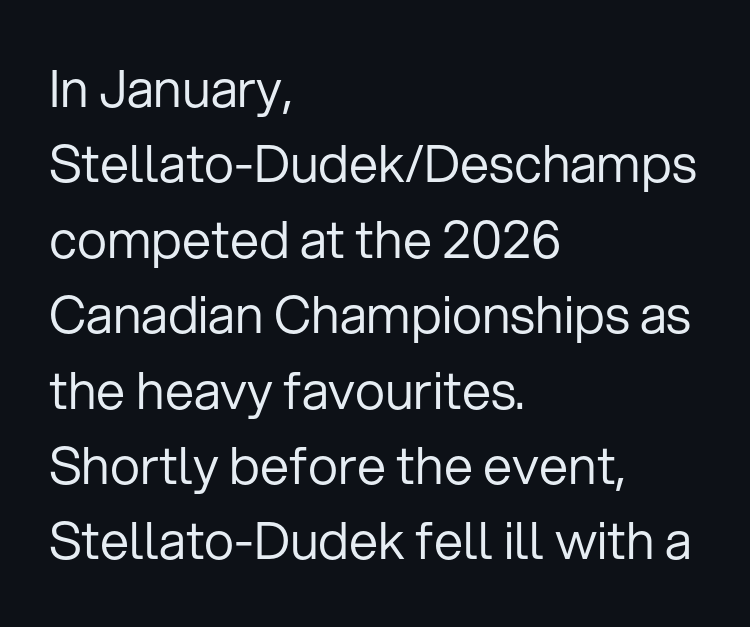
Q: Is the text bold? A: No.
Q: Is the text italic (slanted)? A: No, it is upright.
Q: Is the typeface a serif or a sans-serif typeface? A: Sans-serif.
Q: Is the text underlined? A: No.
Q: How is the paragraph aligned? A: Left-aligned.
Q: Is the spacing between letters normal or unusually wide? A: Normal.
Q: Is the spacing between lines tight, normal or loose? A: Normal.
Q: Width (condensed, normal, or wide)? A: Normal.
Q: Stroke contrast? A: Low.
Q: x-height? A: Medium.
Q: Monospaced? A: No.
